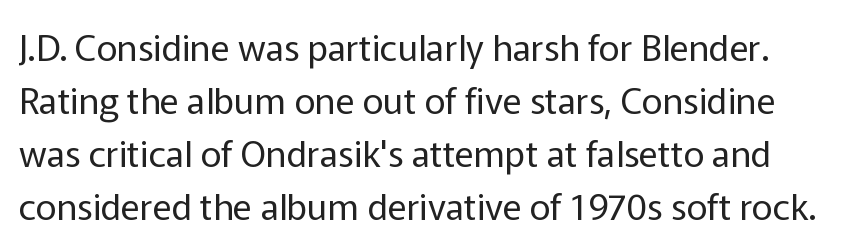
Q: Is the text bold? A: No.
Q: Is the text italic (slanted)? A: No, it is upright.
Q: Is the typeface a serif or a sans-serif typeface? A: Sans-serif.
Q: Is the text underlined? A: No.
Q: Is the spacing between letters normal or unusually wide? A: Normal.
Q: Is the spacing between lines tight, normal or loose? A: Normal.
Q: Width (condensed, normal, or wide)? A: Normal.
Q: Stroke contrast? A: Low.
Q: x-height? A: Medium.
Q: Monospaced? A: No.
